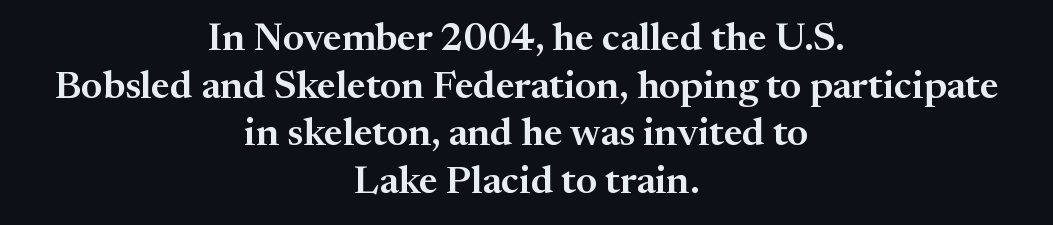
Each letter keeps its own natural width here, so spacing adapts to shape. Tracking here is standard; glyphs follow each other at the usual distance. Quick note: not italic, upright. If you folded the block vertically in half, each line would mirror itself in length.
